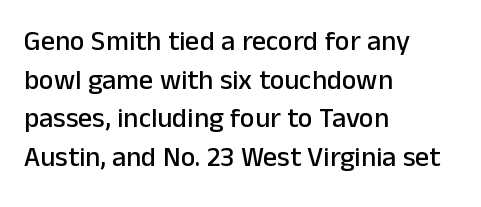
The image shows 28 px sans-serif type, upright; set left-aligned, normal line spacing (1.38x), normal letter spacing, not underlined; low stroke contrast and a medium x-height.
